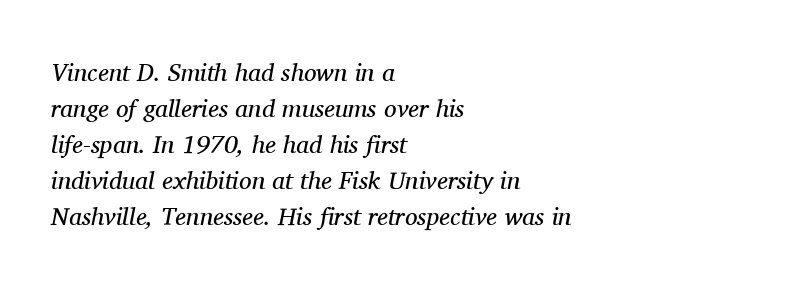
{"italic": "yes", "lean": "right", "slant_degrees": 11, "bold": "no", "underline": "no", "align": "left", "line_spacing": "normal", "line_spacing_ratio": 1.44, "letter_spacing": "normal", "letter_spacing_em": 0.0, "glyph_px": 25}
